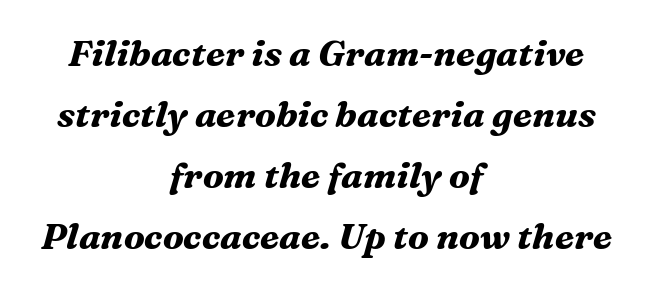
Q: Is the text bold? A: Yes.
Q: Is the text italic (slanted)? A: Yes, it leans right by about 16 degrees.
Q: Is the typeface a serif or a sans-serif typeface? A: Serif.
Q: Is the text underlined? A: No.
Q: How is the paragraph aligned? A: Centered.
Q: Is the spacing between letters normal or unusually wide? A: Normal.
Q: Is the spacing between lines tight, normal or loose? A: Normal.
Q: Width (condensed, normal, or wide)? A: Normal.
Q: Stroke contrast? A: Medium.
Q: x-height? A: Medium.
Q: Monospaced? A: No.
